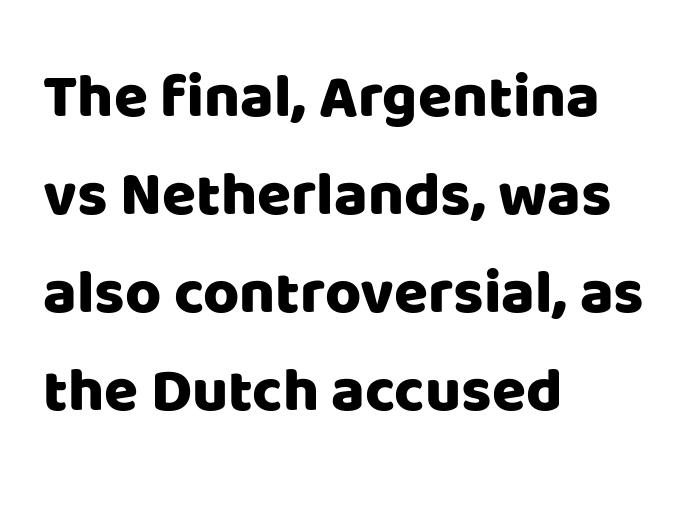
Nothing unusual about the tracking: characters are spaced as the font intends. Posture: vertical. This sample has the flowing, uneven cadence of proportional lettering. The rendering shows plain stroke endings on the letterforms — a sans-serif design.
